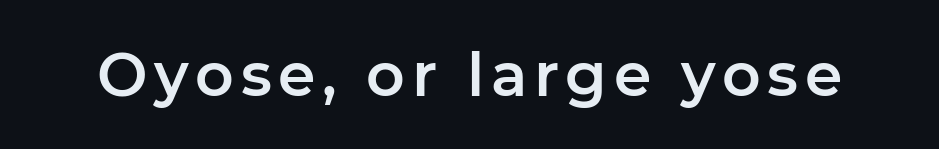
The image shows 60 px sans-serif type, upright; set not underlined; low stroke contrast and a medium x-height.
